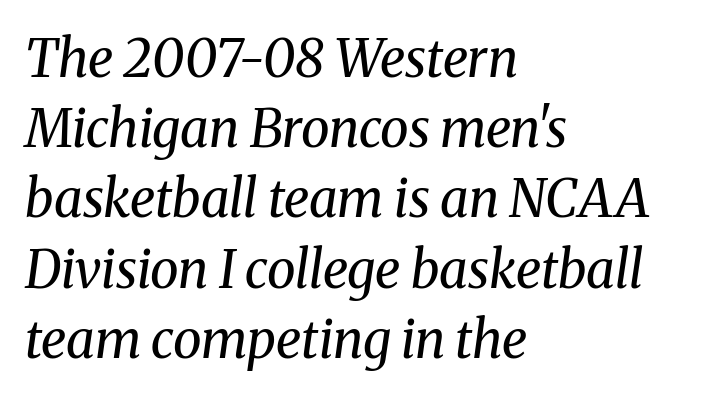
The image shows 52 px regular-weight serif type, italic (leaning right); set left-aligned, normal line spacing (1.35x), normal letter spacing, not underlined; medium stroke contrast and a medium x-height.
